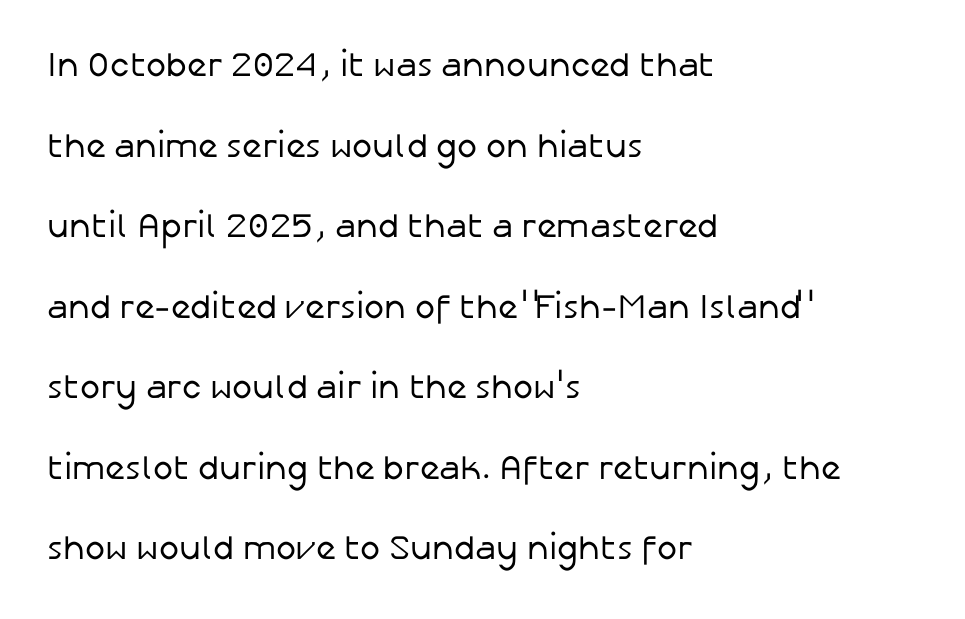
Q: Is the text bold? A: No.
Q: Is the text italic (slanted)? A: No, it is upright.
Q: Is the typeface a serif or a sans-serif typeface? A: Sans-serif.
Q: Is the text underlined? A: No.
Q: How is the paragraph aligned? A: Left-aligned.
Q: Is the spacing between letters normal or unusually wide? A: Normal.
Q: Is the spacing between lines tight, normal or loose? A: Loose.
Q: Width (condensed, normal, or wide)? A: Normal.
Q: Stroke contrast? A: Low.
Q: x-height? A: Medium.
Q: Monospaced? A: No.
